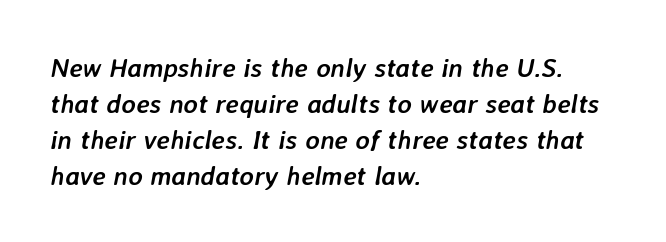
The specimen omits any rule beneath the text block's lines. Typeset ragged right — the left edge is the straight one. Every character sits at an angle, as italics do. Quick note: interline space is typical. Strong, thick strokes mark this as bold type. The tracking reads as untouched default to a designer's eye.
